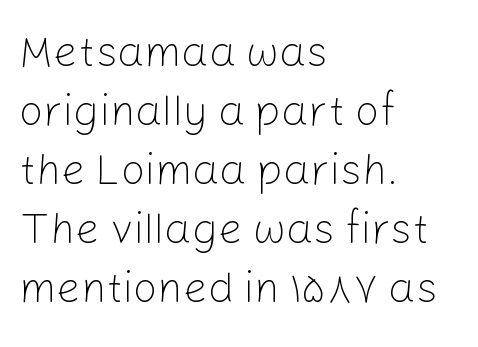
The image shows 43 px light sans-serif type, upright; set left-aligned, normal line spacing (1.37x), normal letter spacing, not underlined; low stroke contrast and a medium x-height.
